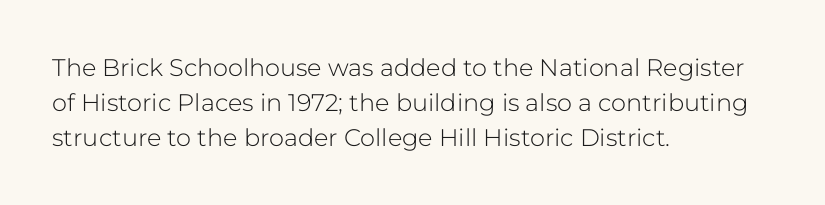
Summary of weight: not heavy and not bold. The passage shown stacks its lines at a standard gap. Upright lettering throughout. Tracking value appears to be zero — textbook default spacing.
